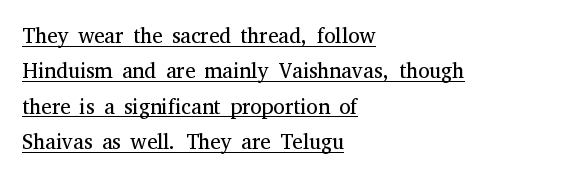
The image shows 21 px text type, upright; set left-aligned, normal line spacing (1.68x), normal letter spacing, underlined.
